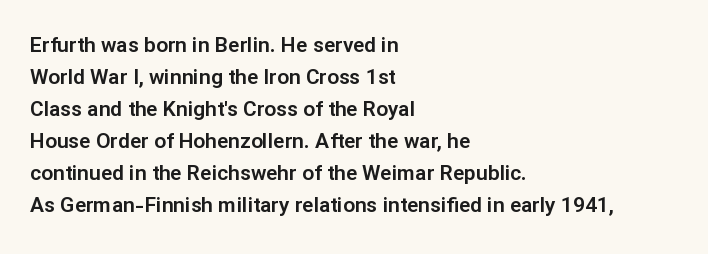
The image shows 21 px text type, upright; set left-aligned, normal line spacing (1.52x), normal letter spacing, not underlined.
